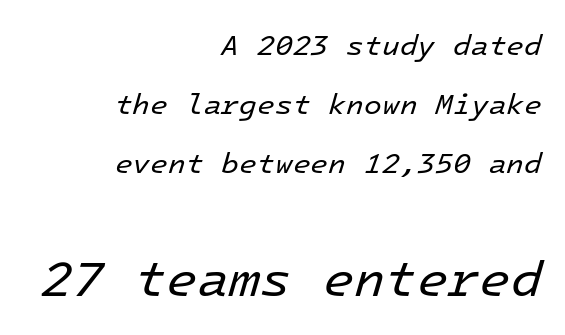
The image shows 51 px regular-weight type, italic (leaning right), monospaced; set right-aligned, loose line spacing (2.03x), normal letter spacing, not underlined; the second (bottom) block is 1.76x larger; low stroke contrast and a medium x-height.
